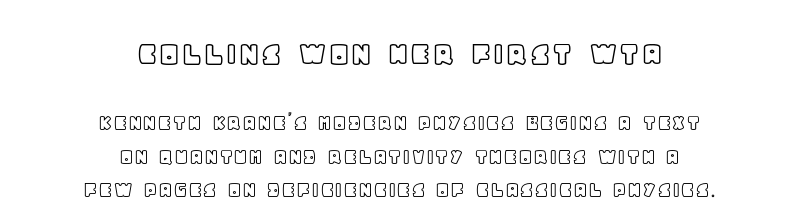
The image shows 36 px text type, upright; set centered, normal line spacing (1.38x), normal letter spacing, not underlined; the first (top) block is 1.5x larger; a large x-height.
